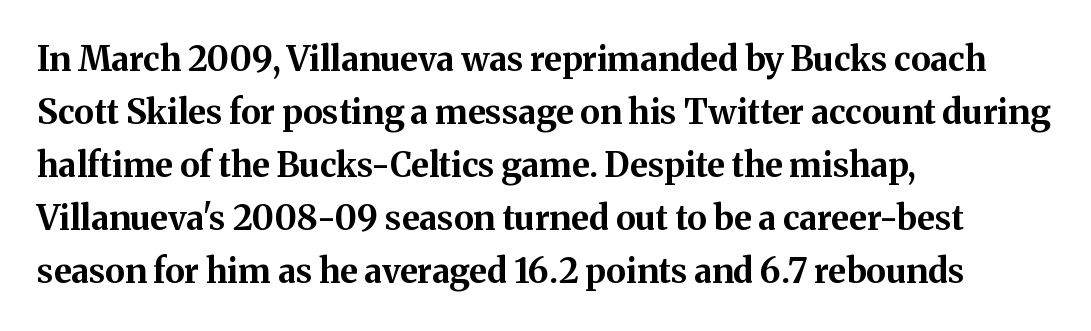
{"serif": "yes", "italic": "no", "bold": "yes", "weight": "bold", "width": "normal", "stroke_contrast": "medium", "x_height": "medium", "monospaced": "no", "underline": "no", "align": "left", "line_spacing": "normal", "line_spacing_ratio": 1.56, "letter_spacing": "normal", "letter_spacing_em": 0.0, "glyph_px": 34}
